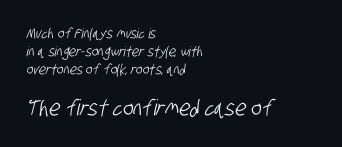
The image shows 22 px text type; set left-aligned, normal line spacing (1.28x), normal letter spacing, not underlined; the second (bottom) block is 1.57x larger.
